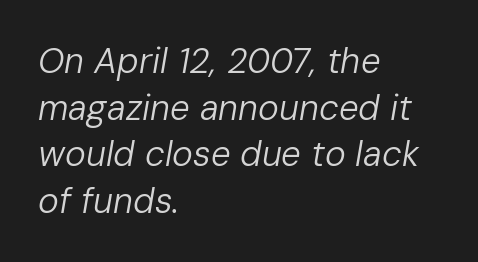
The image shows 35 px regular-weight type, italic (leaning right); set left-aligned, normal line spacing (1.33x), normal letter spacing, not underlined; low stroke contrast and a medium x-height.
